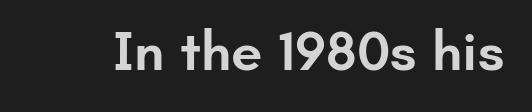
Posture: vertical. Varying glyph widths throughout — classic text-font behaviour. The horizontal fit of the characters is conventional and even. The sample has been set in demibold, a notch under bold. Are there feet on the stems? There aren't — it's a sans. The gap between lines stays unmarked.
